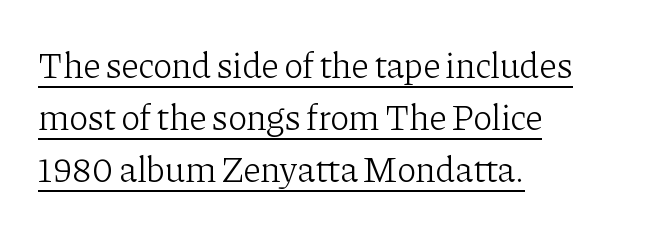
The image shows 36 px light serif type, upright; set left-aligned, normal line spacing (1.45x), normal letter spacing, underlined; low stroke contrast and a medium x-height.
